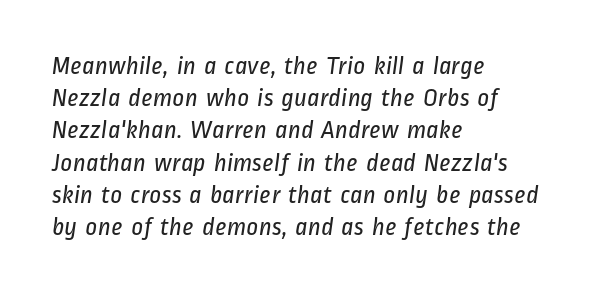
The ragged edge is on the right, which tells us the setting is flush left. Nobody touched the tracking dial on this one. The string is rendered with underlining switched off. The weight tops out at a normal text grade.
